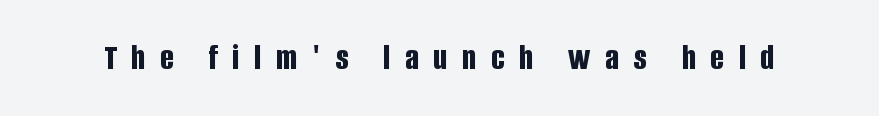
The image shows 37 px bold, condensed sans-serif type, upright; set unusually wide letter spacing (+0.39 em), not underlined; low stroke contrast and a large x-height.
